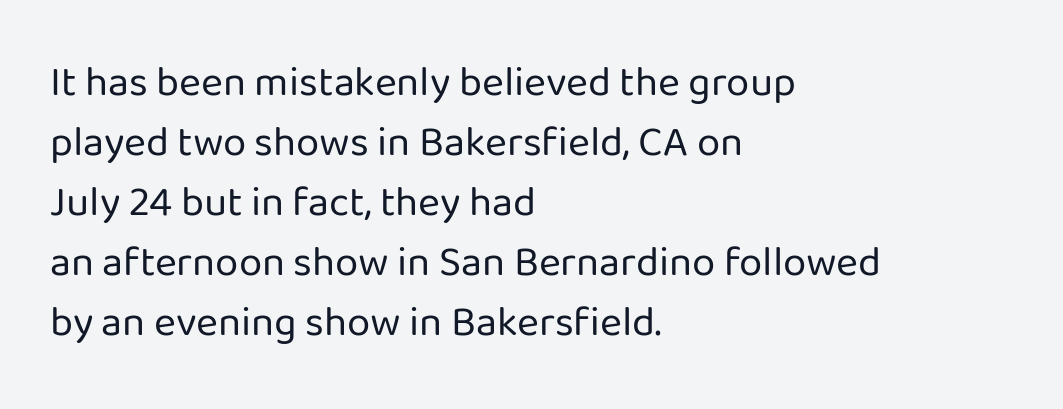
The image shows 42 px regular-weight sans-serif type, upright; set left-aligned, normal line spacing (1.43x), normal letter spacing, not underlined; low stroke contrast and a medium x-height.
